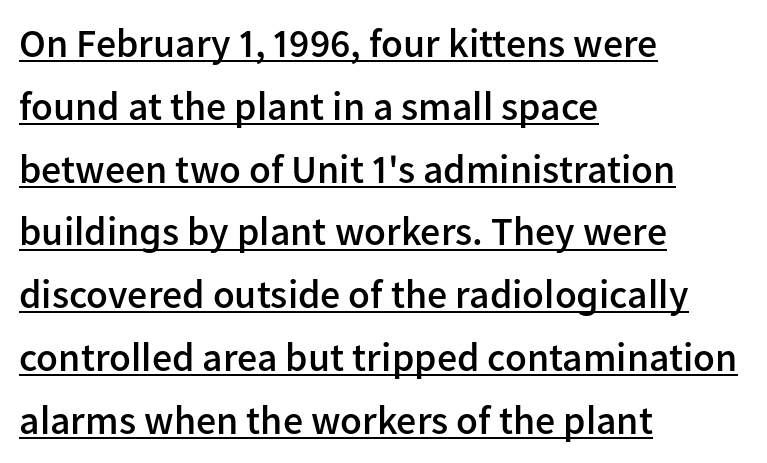
The image shows 40 px semibold sans-serif type, upright; set left-aligned, normal line spacing (1.57x), normal letter spacing, underlined; low stroke contrast and a medium x-height.
